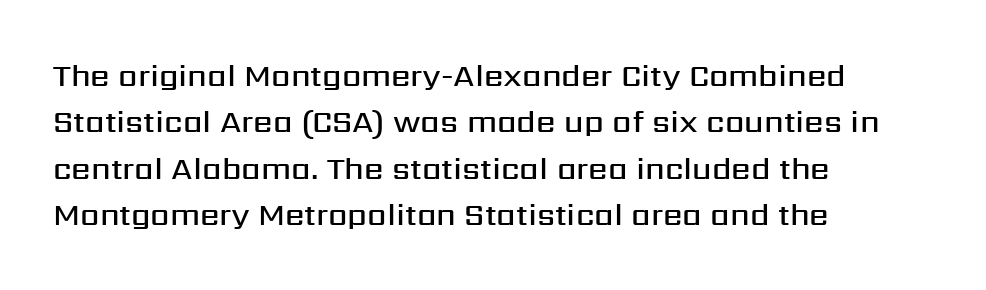
The image shows 31 px semibold sans-serif type, upright; set left-aligned, normal line spacing (1.5x), normal letter spacing, not underlined; medium stroke contrast and a medium x-height.
